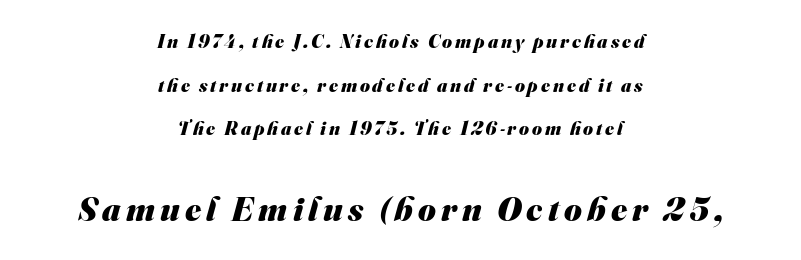
{"serif": "no", "bold": "yes", "weight": "heavy", "width": "normal", "stroke_contrast": "medium", "x_height": "small", "monospaced": "no", "underline": "no", "align": "center", "line_spacing": "loose", "line_spacing_ratio": 2.3, "larger_block": "second", "size_ratio": 1.79, "glyph_px": 34}
